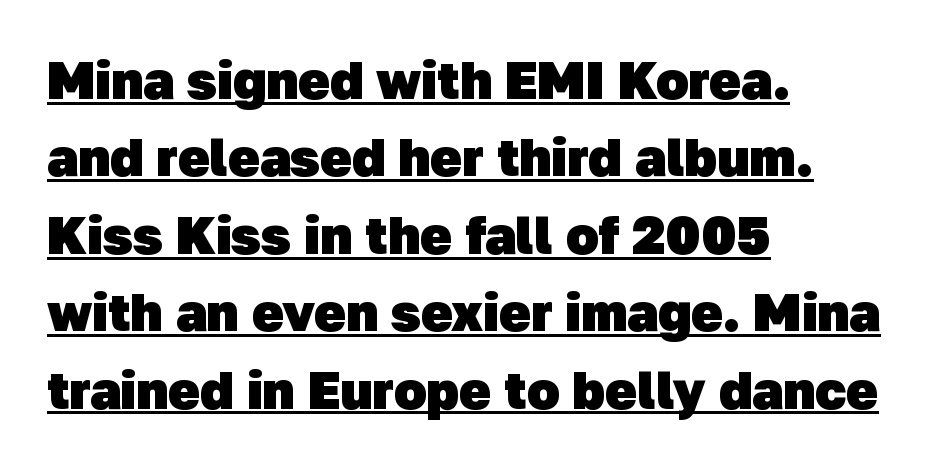
{"serif": "no", "bold": "yes", "weight": "heavy", "width": "normal", "stroke_contrast": "low", "x_height": "medium", "monospaced": "no", "underline": "yes", "align": "left", "line_spacing": "normal", "line_spacing_ratio": 1.46, "letter_spacing": "normal", "letter_spacing_em": 0.0, "glyph_px": 53}
